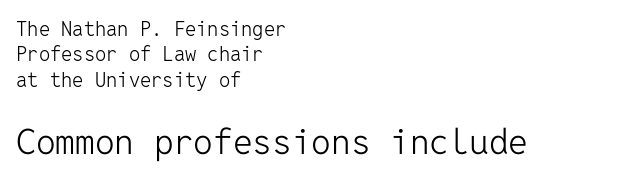
{"serif": "no", "italic": "no", "bold": "no", "weight": "light", "width": "normal", "stroke_contrast": "low", "x_height": "medium", "monospaced": "yes", "underline": "no", "align": "left", "line_spacing": "normal", "line_spacing_ratio": 1.27, "letter_spacing": "normal", "letter_spacing_em": 0.0, "larger_block": "second", "size_ratio": 1.75, "glyph_px": 35}
